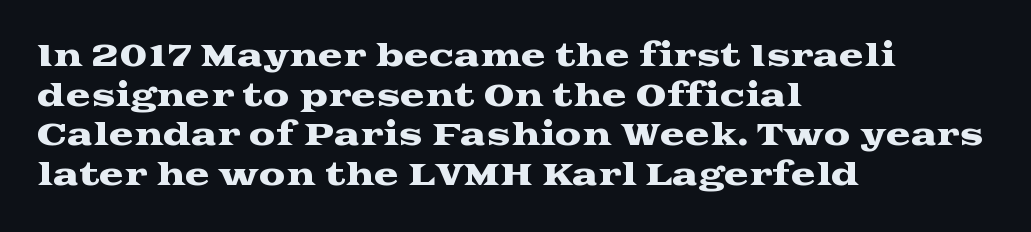
{"serif": "yes", "italic": "no", "width": "wide", "stroke_contrast": "medium", "x_height": "medium", "monospaced": "no", "underline": "no", "align": "left", "line_spacing": "normal", "line_spacing_ratio": 1.32, "letter_spacing": "normal", "letter_spacing_em": 0.0, "glyph_px": 30}
